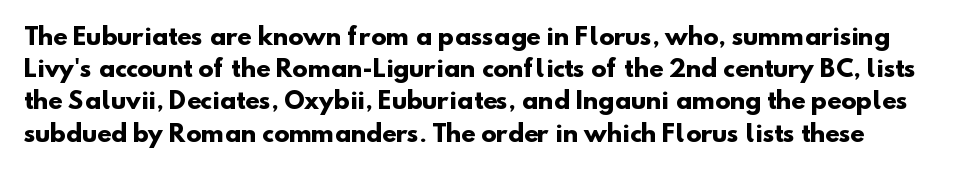
Q: Is the text bold? A: Yes.
Q: Is the text underlined? A: No.
Q: Is the spacing between letters normal or unusually wide? A: Normal.
Q: Is the spacing between lines tight, normal or loose? A: Normal.
